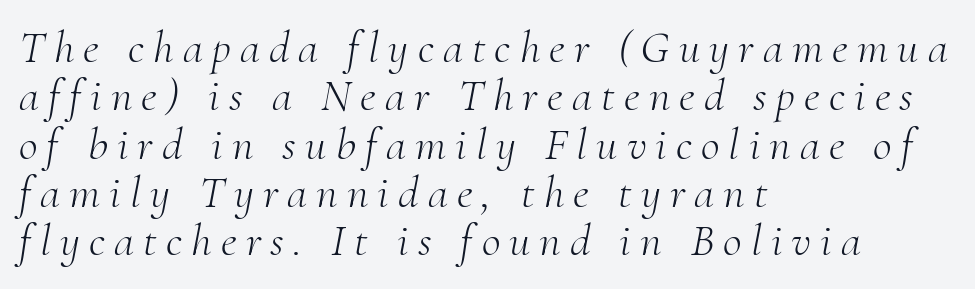
{"serif": "yes", "italic": "yes", "lean": "right", "slant_degrees": 10, "bold": "no", "weight": "light", "width": "normal", "stroke_contrast": "medium", "x_height": "small", "monospaced": "no", "underline": "no", "align": "left", "line_spacing": "tight", "line_spacing_ratio": 1.05, "letter_spacing": "wide", "letter_spacing_em": 0.2, "glyph_px": 46}
